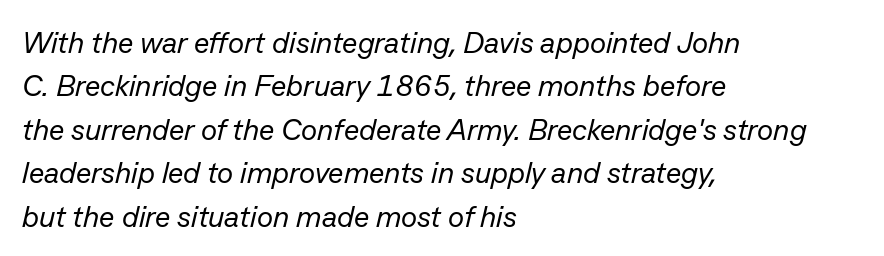
{"italic": "yes", "lean": "right", "slant_degrees": 13, "bold": "no", "weight": "regular", "width": "normal", "stroke_contrast": "low", "x_height": "medium", "monospaced": "no", "underline": "no", "align": "left", "line_spacing": "normal", "line_spacing_ratio": 1.45, "letter_spacing": "normal", "letter_spacing_em": 0.0, "glyph_px": 30}
